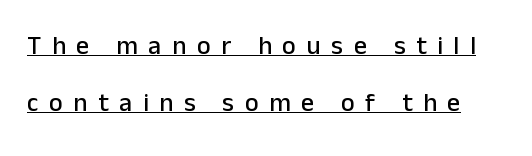
Q: Is the text italic (slanted)? A: No, it is upright.
Q: Is the text underlined? A: Yes.
Q: Is the spacing between letters normal or unusually wide? A: Unusually wide.
Q: Is the spacing between lines tight, normal or loose? A: Loose.
